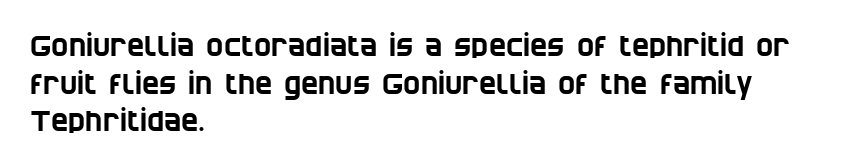
This sample has the flowing, uneven cadence of proportional lettering. The characters display no serif detailing; their extremities are plain. Unmarked baselines from the first word to the last. The type is set solid horizontally, with unmodified tracking. Does the copy run flush right? No — it runs flush left. The passage shown stacks its lines at a standard gap.
